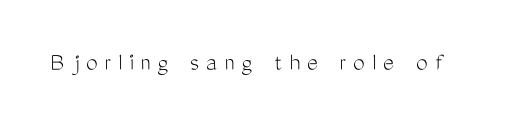
{"italic": "no", "bold": "no", "underline": "no", "letter_spacing": "wide", "letter_spacing_em": 0.26, "glyph_px": 26}
